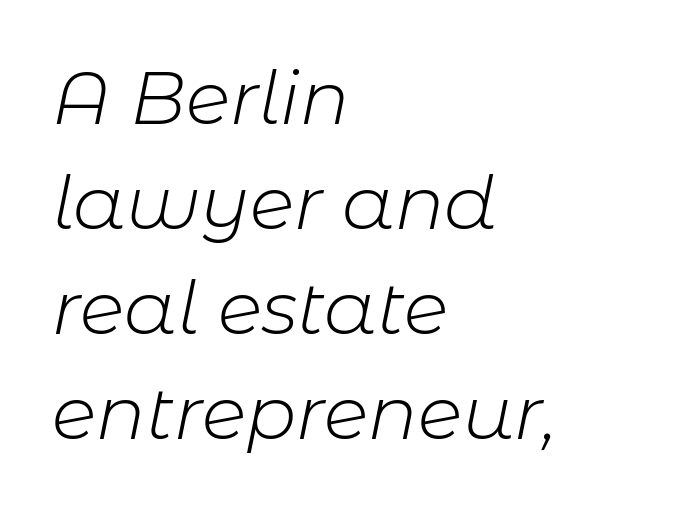
The image shows 74 px light type, italic (leaning right); set left-aligned, normal line spacing (1.42x), normal letter spacing, not underlined; low stroke contrast and a medium x-height.
